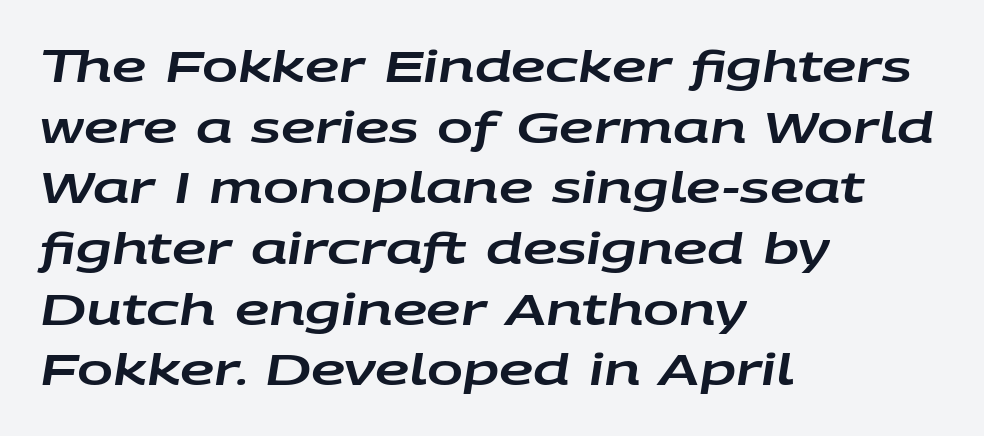
Q: Is the text italic (slanted)? A: Yes, it leans right by about 9 degrees.
Q: Is the text underlined? A: No.
Q: How is the paragraph aligned? A: Left-aligned.
Q: Is the spacing between letters normal or unusually wide? A: Normal.
Q: Is the spacing between lines tight, normal or loose? A: Normal.
Q: Width (condensed, normal, or wide)? A: Wide.
Q: Stroke contrast? A: Low.
Q: x-height? A: Large.
Q: Monospaced? A: No.
